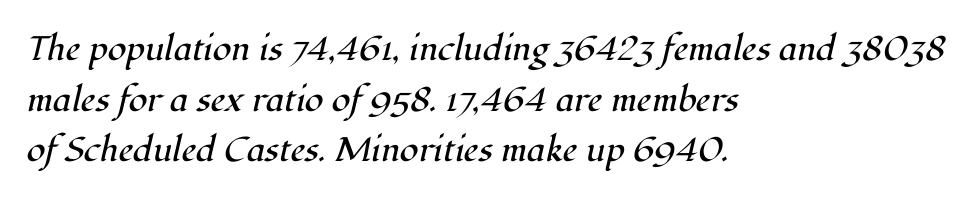
The ragged edge is on the right, which tells us the setting is flush left. Just letters on the line, the space beneath them empty. The passage shown is typed in a proportional face where columns would drift. The glyphs in this specimen are seriffed.
